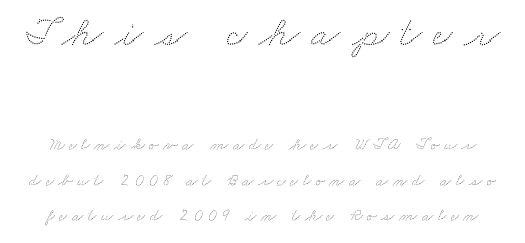
The image shows 42 px wide type; set loose line spacing (2.09x), unusually wide letter spacing (+0.27 em), not underlined; the first (top) block is 2.47x larger; low stroke contrast and a small x-height.
